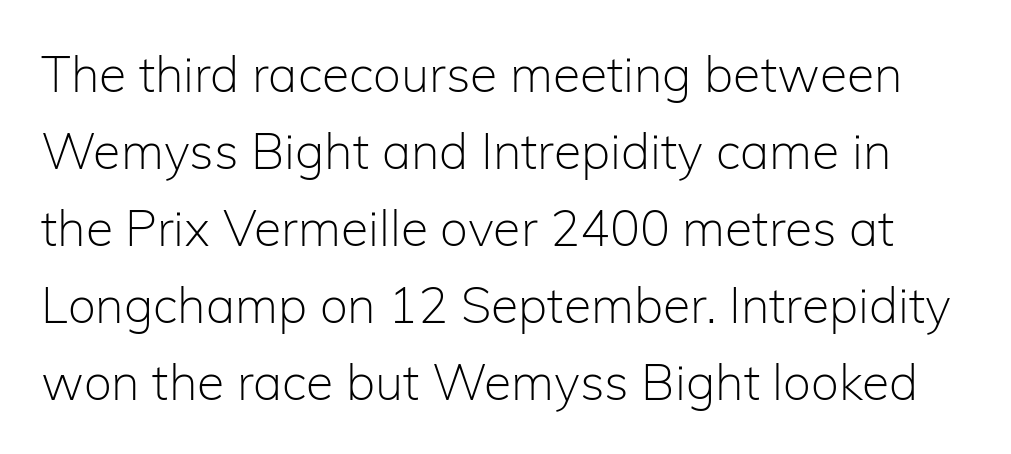
{"serif": "no", "italic": "no", "bold": "no", "weight": "light", "width": "normal", "stroke_contrast": "low", "x_height": "medium", "monospaced": "no", "underline": "no", "line_spacing": "normal", "line_spacing_ratio": 1.54, "letter_spacing": "normal", "letter_spacing_em": 0.0, "glyph_px": 50}
